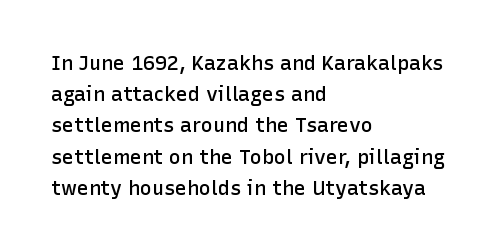
{"italic": "no", "bold": "semi", "underline": "no", "align": "left", "line_spacing": "normal", "line_spacing_ratio": 1.56, "letter_spacing": "normal", "letter_spacing_em": 0.0, "glyph_px": 20}
